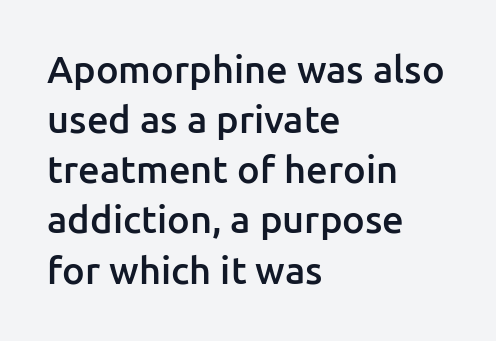
Compared with typical paragraphs, the rows here are spaced about the same. The string is rendered with underlining switched off. Between one letter and the next there's only the usual sliver of space. It's the straight-up-and-down kind of type. Heft: intermediate — a semibold.
